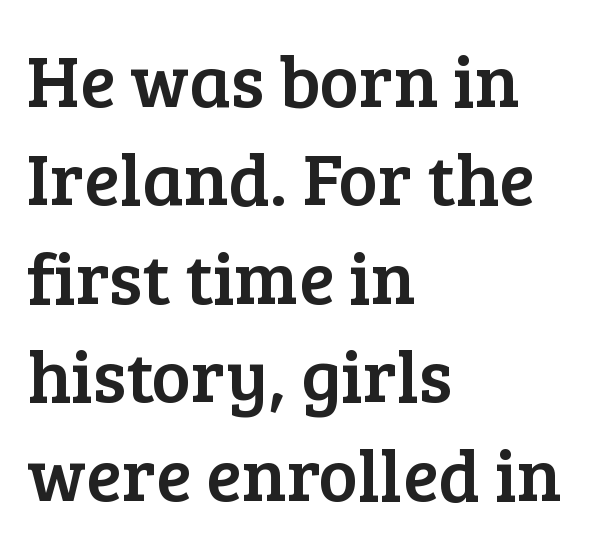
The image shows 74 px serif type, upright; set left-aligned, normal line spacing (1.33x), normal letter spacing, not underlined; low stroke contrast and a medium x-height.
